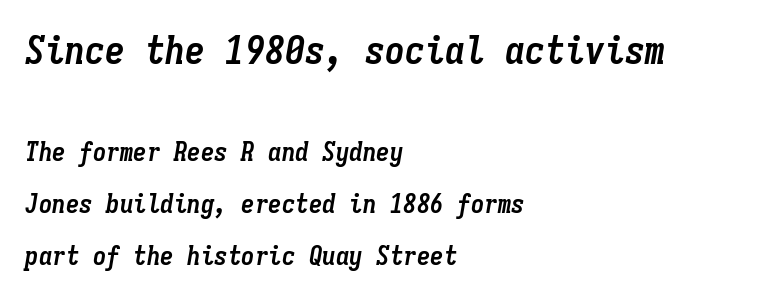
Q: Is the text bold? A: Yes.
Q: Is the text italic (slanted)? A: Yes, it leans right by about 9 degrees.
Q: Is the text underlined? A: No.
Q: How is the paragraph aligned? A: Left-aligned.
Q: Is the spacing between letters normal or unusually wide? A: Normal.
Q: Is the spacing between lines tight, normal or loose? A: Loose.
Q: Which block of text is set in a larger size, the first (top) or the second (bottom)? A: The first (top) one.
Q: Width (condensed, normal, or wide)? A: Condensed.
Q: Stroke contrast? A: Low.
Q: x-height? A: Medium.
Q: Monospaced? A: Yes.
